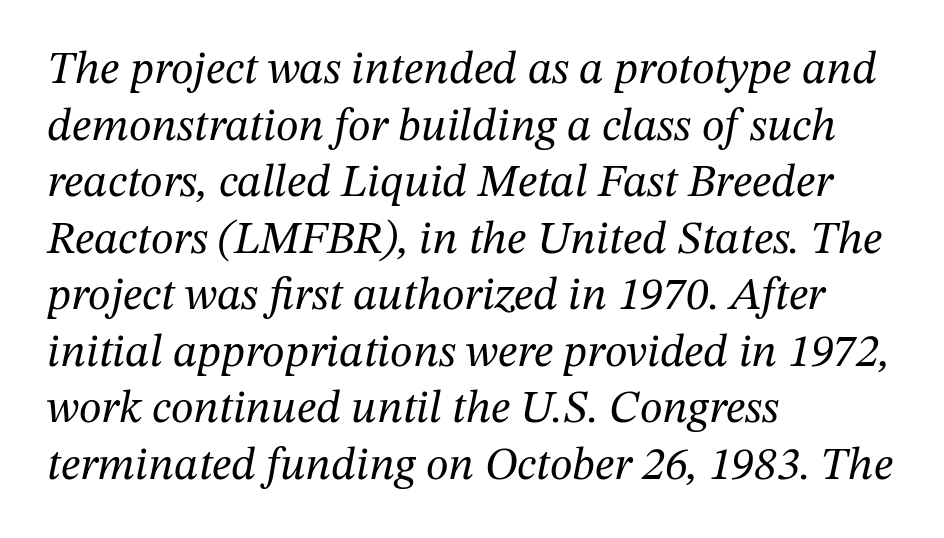
Q: Is the text bold? A: No.
Q: Is the text italic (slanted)? A: Yes, it leans right by about 12 degrees.
Q: Is the typeface a serif or a sans-serif typeface? A: Serif.
Q: Is the text underlined? A: No.
Q: How is the paragraph aligned? A: Left-aligned.
Q: Is the spacing between letters normal or unusually wide? A: Normal.
Q: Width (condensed, normal, or wide)? A: Normal.
Q: Stroke contrast? A: Medium.
Q: x-height? A: Medium.
Q: Monospaced? A: No.
